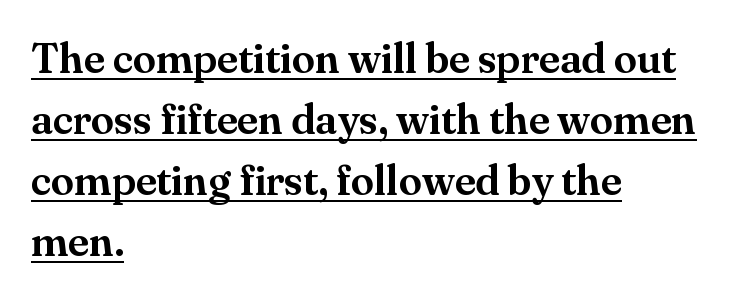
{"serif": "yes", "italic": "no", "width": "normal", "stroke_contrast": "medium", "x_height": "small", "monospaced": "no", "underline": "yes", "align": "left", "line_spacing": "normal", "line_spacing_ratio": 1.45, "letter_spacing": "normal", "letter_spacing_em": 0.0, "glyph_px": 42}
